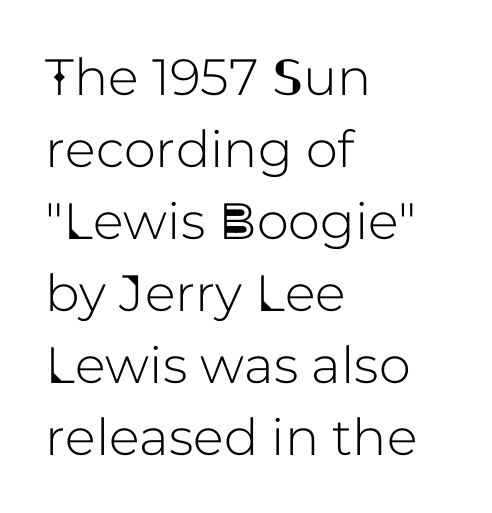
Q: Is the text italic (slanted)? A: No, it is upright.
Q: Is the typeface a serif or a sans-serif typeface? A: Sans-serif.
Q: Is the text underlined? A: No.
Q: How is the paragraph aligned? A: Left-aligned.
Q: Is the spacing between letters normal or unusually wide? A: Normal.
Q: Is the spacing between lines tight, normal or loose? A: Normal.
Q: Width (condensed, normal, or wide)? A: Normal.
Q: Stroke contrast? A: Low.
Q: x-height? A: Medium.
Q: Monospaced? A: No.
